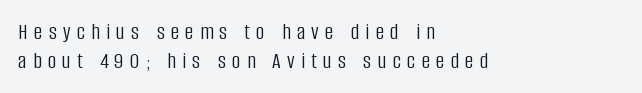
Q: Is the text bold? A: No.
Q: Is the text italic (slanted)? A: No, it is upright.
Q: Is the text underlined? A: No.
Q: How is the paragraph aligned? A: Left-aligned.
Q: Is the spacing between letters normal or unusually wide? A: Unusually wide.
Q: Is the spacing between lines tight, normal or loose? A: Normal.
